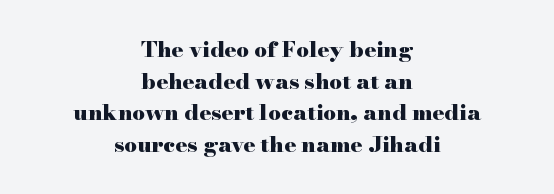
{"italic": "no", "bold": "yes", "underline": "no", "align": "center", "line_spacing": "normal", "line_spacing_ratio": 1.44, "letter_spacing": "normal", "letter_spacing_em": 0.0, "glyph_px": 22}
